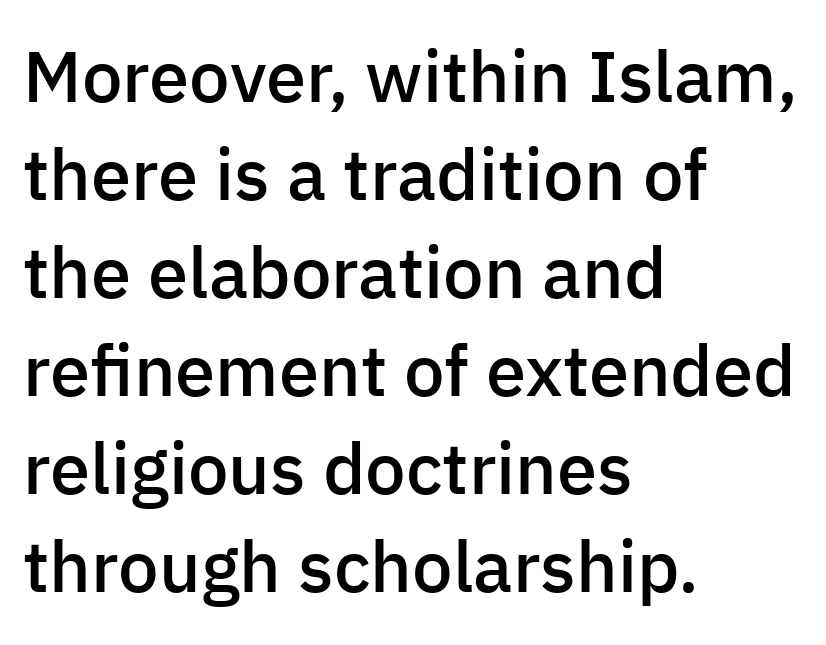
Here the designer chose a conventional face with non-uniform glyph widths. Teacher's note: observe the even left margin — that is flush-left alignment. The words here are not underlined. Does the type have serifs? No, each stem ends abruptly. Letter spacing: default.
